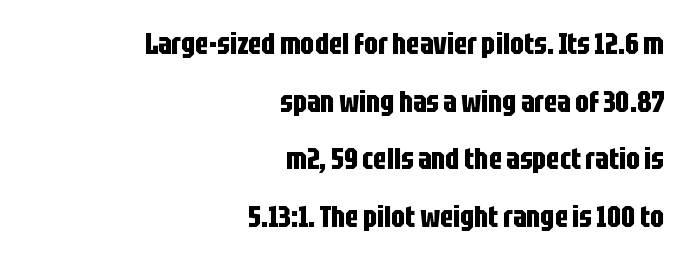
Does extra space separate the letters? No, they use regular spacing. The axis of the letterforms is exactly vertical. The vertical gap from one line to the next is large. Is the block centered? No — it sits flush against the right margin. The letters are bold, with thick, heavy strokes. Each row of text sits above clean, open space.
